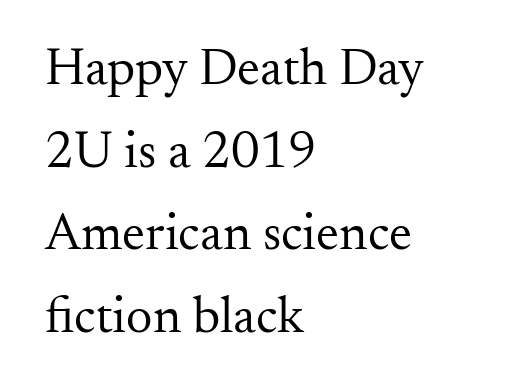
The image shows 52 px regular-weight serif type, upright; set left-aligned, normal line spacing (1.59x), normal letter spacing, not underlined; medium stroke contrast and a small x-height.
